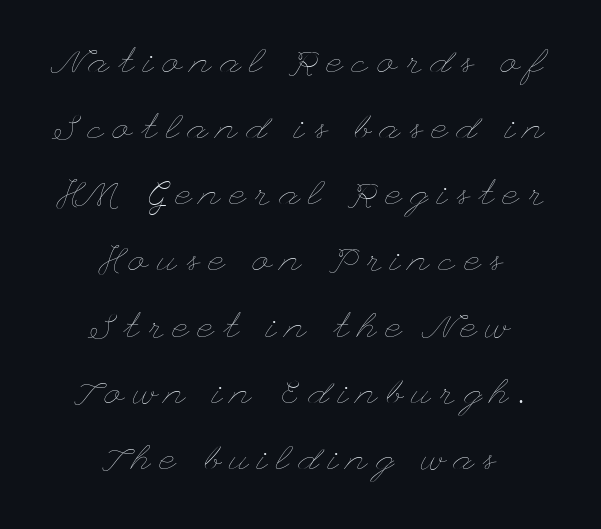
Spacing between characters has been opened up far beyond the box default. On a weight scale, this lands at 450 or below. The setting favours the middle, as headings and verse often do. Underline: absent.
